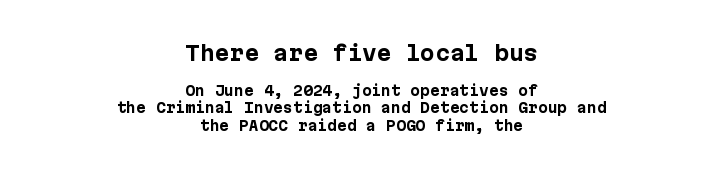
{"italic": "no", "bold": "yes", "underline": "no", "align": "center", "line_spacing_ratio": 1.22, "letter_spacing": "normal", "letter_spacing_em": 0.0, "larger_block": "first", "size_ratio": 1.5, "glyph_px": 21}
